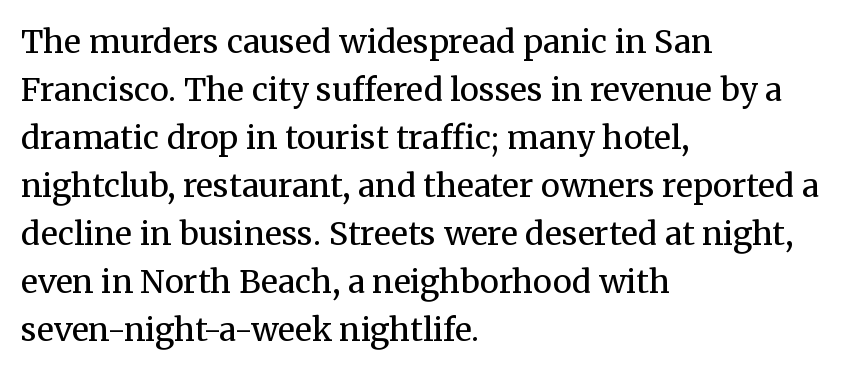
Check the space under the baseline: it is left empty. Is there any slant? The stems are plumb. If you measured baseline to baseline, you'd find a middling distance. Layout note: lines flush left. The text was rendered using a seriffed face with decorative stroke endings.
